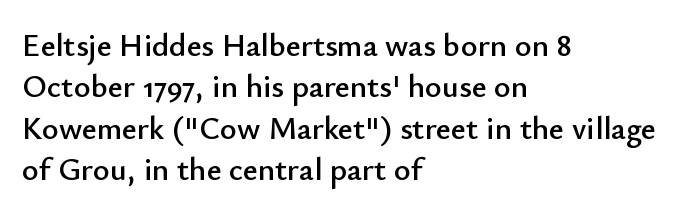
Q: Is the text italic (slanted)? A: No, it is upright.
Q: Is the typeface a serif or a sans-serif typeface? A: Sans-serif.
Q: Is the text underlined? A: No.
Q: How is the paragraph aligned? A: Left-aligned.
Q: Is the spacing between letters normal or unusually wide? A: Normal.
Q: Is the spacing between lines tight, normal or loose? A: Normal.
Q: Width (condensed, normal, or wide)? A: Normal.
Q: Stroke contrast? A: Low.
Q: x-height? A: Small.
Q: Monospaced? A: No.
